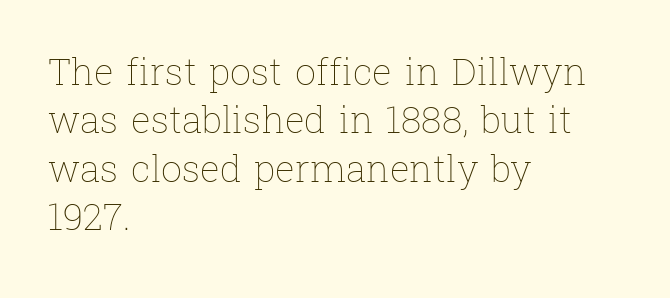
{"italic": "no", "bold": "no", "weight": "thin", "width": "normal", "stroke_contrast": "low", "x_height": "medium", "monospaced": "no", "underline": "no", "align": "left", "line_spacing": "normal", "line_spacing_ratio": 1.31, "letter_spacing": "normal", "letter_spacing_em": 0.0, "glyph_px": 37}
